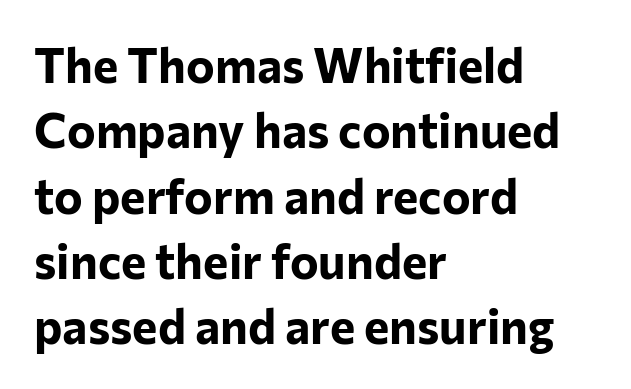
{"serif": "no", "italic": "no", "bold": "yes", "weight": "bold", "width": "normal", "stroke_contrast": "low", "x_height": "medium", "monospaced": "no", "underline": "no", "align": "left", "line_spacing": "normal", "line_spacing_ratio": 1.36, "letter_spacing": "normal", "letter_spacing_em": 0.0, "glyph_px": 48}
